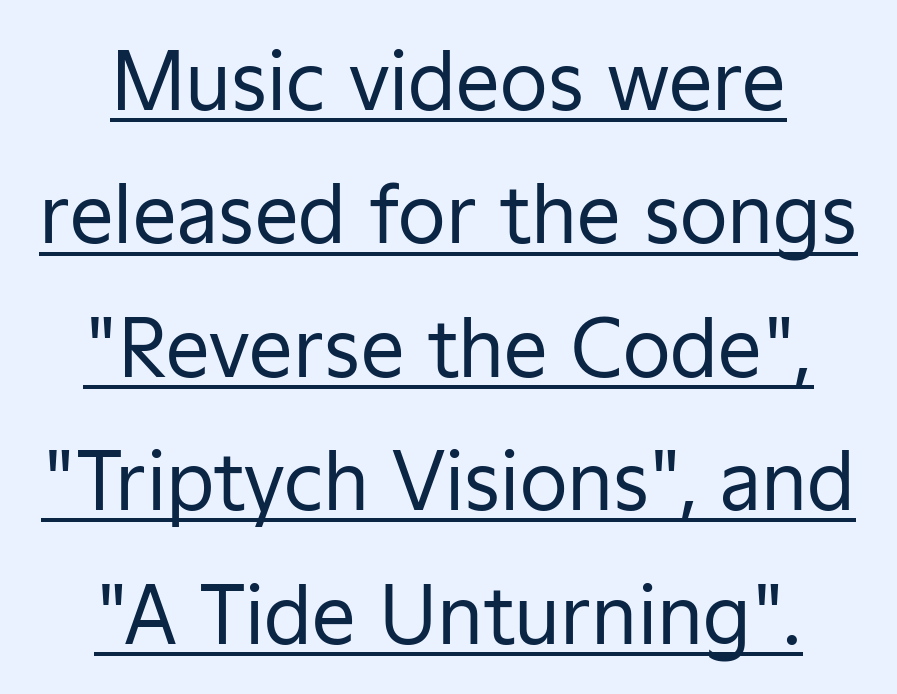
The image shows 78 px regular-weight sans-serif type, upright; set line spacing 1.71x, normal letter spacing, underlined; low stroke contrast and a medium x-height.
